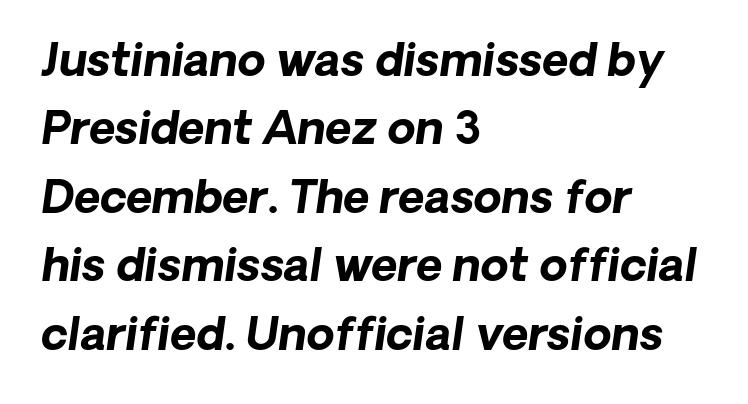
{"italic": "yes", "lean": "right", "slant_degrees": 8, "bold": "yes", "weight": "bold", "width": "normal", "stroke_contrast": "low", "x_height": "medium", "monospaced": "no", "underline": "no", "align": "left", "line_spacing": "normal", "line_spacing_ratio": 1.52, "letter_spacing": "normal", "letter_spacing_em": 0.0, "glyph_px": 45}
